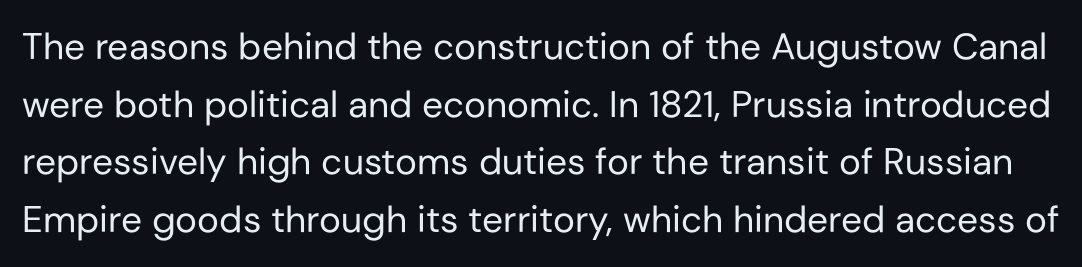
The image shows 37 px regular-weight sans-serif type, upright; set normal line spacing (1.56x), normal letter spacing, not underlined; low stroke contrast and a medium x-height.
